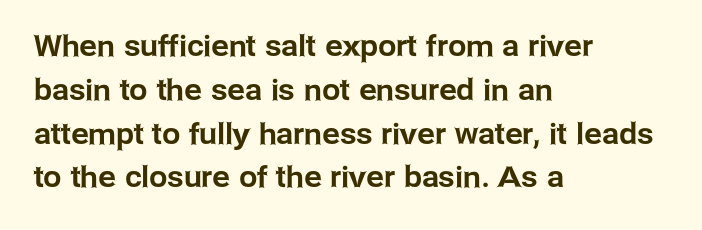
The image shows 29 px sans-serif type, upright; set left-aligned, normal line spacing (1.51x), normal letter spacing, not underlined; low stroke contrast and a medium x-height.
